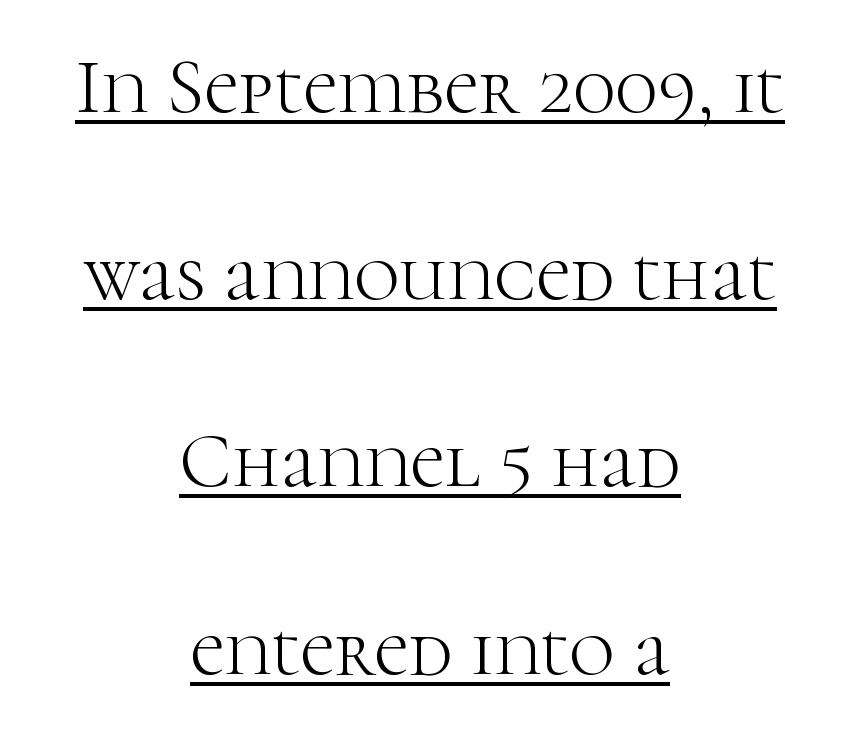
Q: Is the text bold? A: No.
Q: Is the text italic (slanted)? A: No, it is upright.
Q: Is the typeface a serif or a sans-serif typeface? A: Serif.
Q: Is the text underlined? A: Yes.
Q: How is the paragraph aligned? A: Centered.
Q: Is the spacing between letters normal or unusually wide? A: Normal.
Q: Is the spacing between lines tight, normal or loose? A: Loose.
Q: Width (condensed, normal, or wide)? A: Normal.
Q: Stroke contrast? A: High.
Q: x-height? A: Medium.
Q: Monospaced? A: No.
